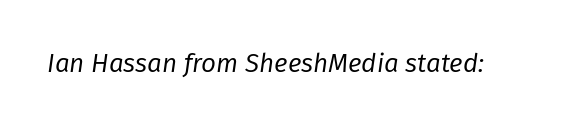
No chunkiness to these letters — they're not bold. Is the type slanted? Yes — the strokes lean at a clear angle. The baseline area is clear. The face used here is rendered with its standard letterfit.
